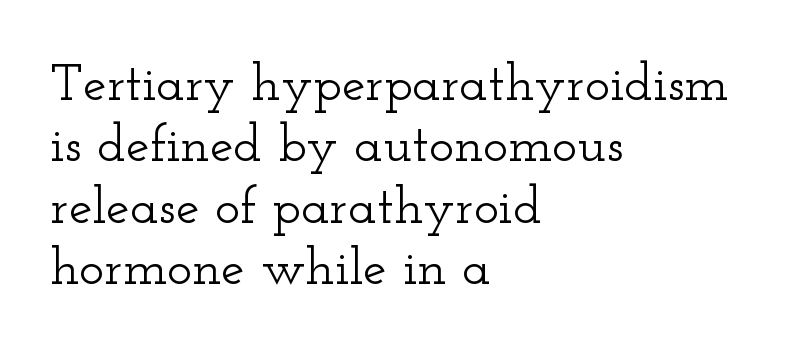
The image shows 53 px wide serif type, upright; set left-aligned, line spacing 1.16x, normal letter spacing, not underlined; low stroke contrast and a small x-height.
